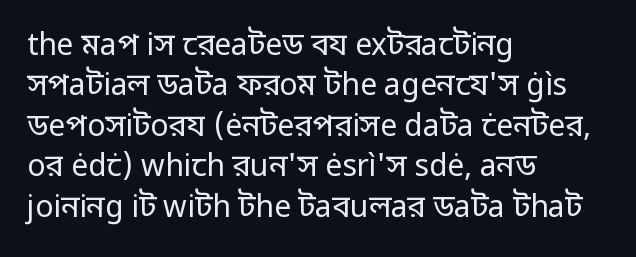
{"serif": "no", "italic": "no", "bold": "no", "weight": "regular", "width": "normal", "stroke_contrast": "low", "x_height": "medium", "monospaced": "no", "underline": "no", "align": "left", "line_spacing": "normal", "line_spacing_ratio": 1.35, "letter_spacing": "normal", "letter_spacing_em": 0.0, "glyph_px": 30}
